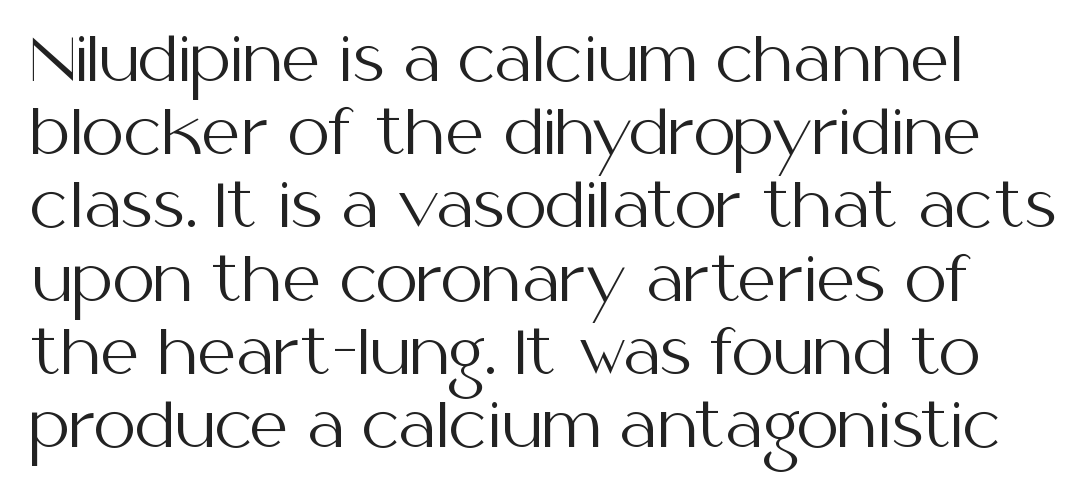
Q: Is the text bold? A: No.
Q: Is the text italic (slanted)? A: No, it is upright.
Q: Is the typeface a serif or a sans-serif typeface? A: Sans-serif.
Q: Is the text underlined? A: No.
Q: Is the spacing between letters normal or unusually wide? A: Normal.
Q: Width (condensed, normal, or wide)? A: Normal.
Q: Stroke contrast? A: Medium.
Q: x-height? A: Medium.
Q: Monospaced? A: No.
